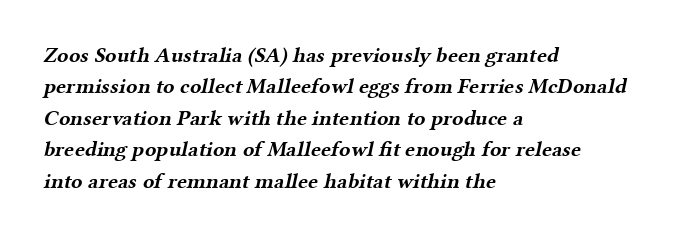
Thick stems and heavy bowls — unmistakably bold. Anything drawn beneath the words? Only blank space. There is no visible air inserted between adjacent glyphs. The rendering uses a moderate line-height, typical for paragraphs. The ragged edge is on the right, which tells us the setting is flush left.
